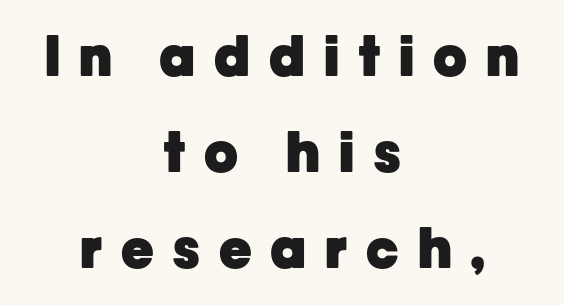
Inter-character spacing is expanded well beyond the font's built-in metrics. A typesetter would label this face a sans. The sample has been set heavy, in full bold. The rendering uses natural spacing where letterforms have individual widths. Vertical strokes here are truly vertical.
